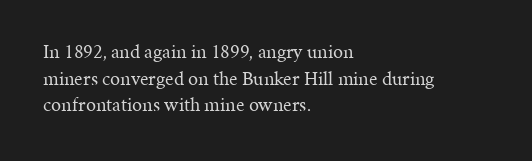
Does the copy run flush right? No — it runs flush left. The block of text has a typical density, with ordinary space between rows. This sample uses plain, unmodified letter spacing. The zone under the glyphs is completely vacant. A roman cut, with each character standing at attention. Stem width sits at or under what a default text font uses.
